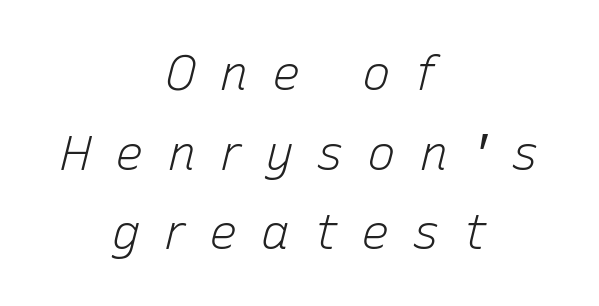
The passage shown is typed in a proportional face where columns would drift. Designer's note — italics engaged. The type is letterspaced generously, with wide tracking. Leading matches the norm, producing a regular column. Every row of glyphs is offset so its center matches the block's center.
